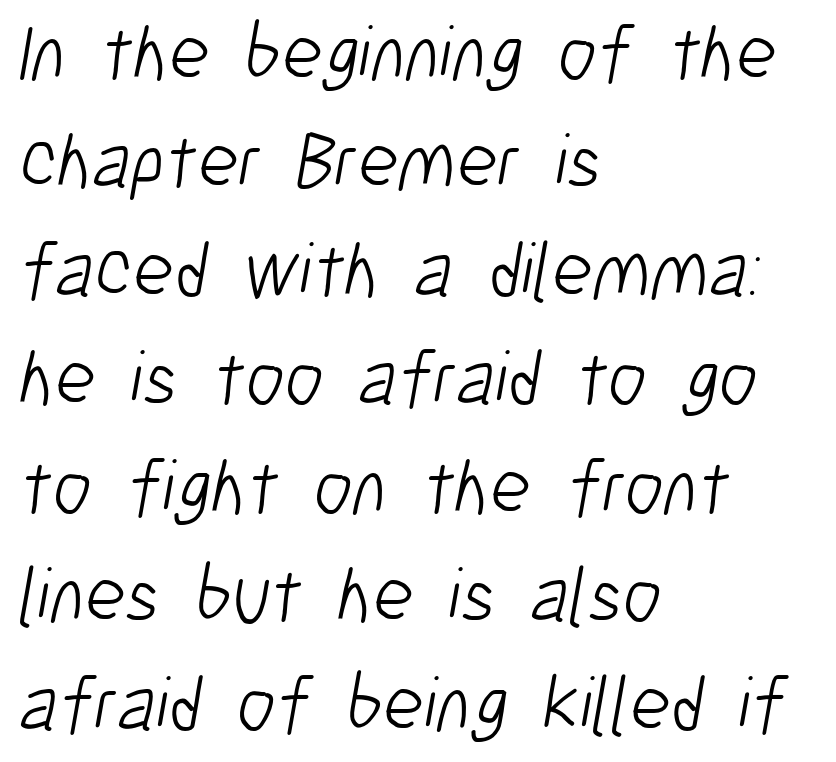
The image shows 78 px light, condensed sans-serif type; set left-aligned, normal line spacing (1.39x), normal letter spacing, not underlined; low stroke contrast and a medium x-height.
